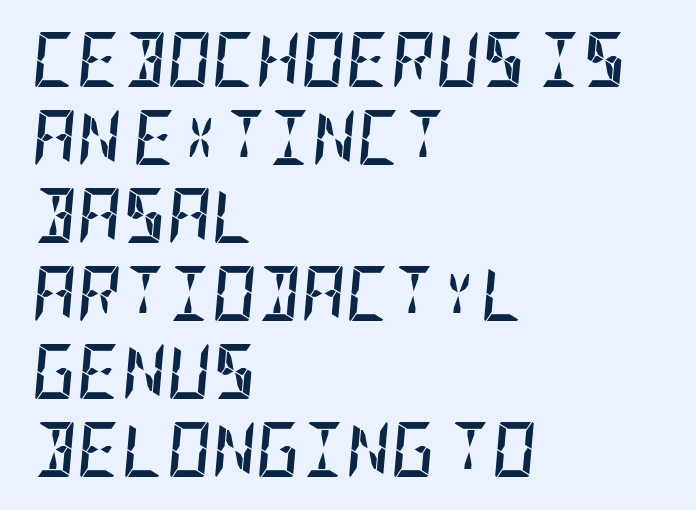
Q: Is the text bold? A: Yes.
Q: Is the text italic (slanted)? A: Yes, it leans right by about 5 degrees.
Q: Is the text underlined? A: No.
Q: How is the paragraph aligned? A: Left-aligned.
Q: Is the spacing between letters normal or unusually wide? A: Normal.
Q: Is the spacing between lines tight, normal or loose? A: Normal.
Q: Width (condensed, normal, or wide)? A: Condensed.
Q: Stroke contrast? A: Low.
Q: x-height? A: Large.
